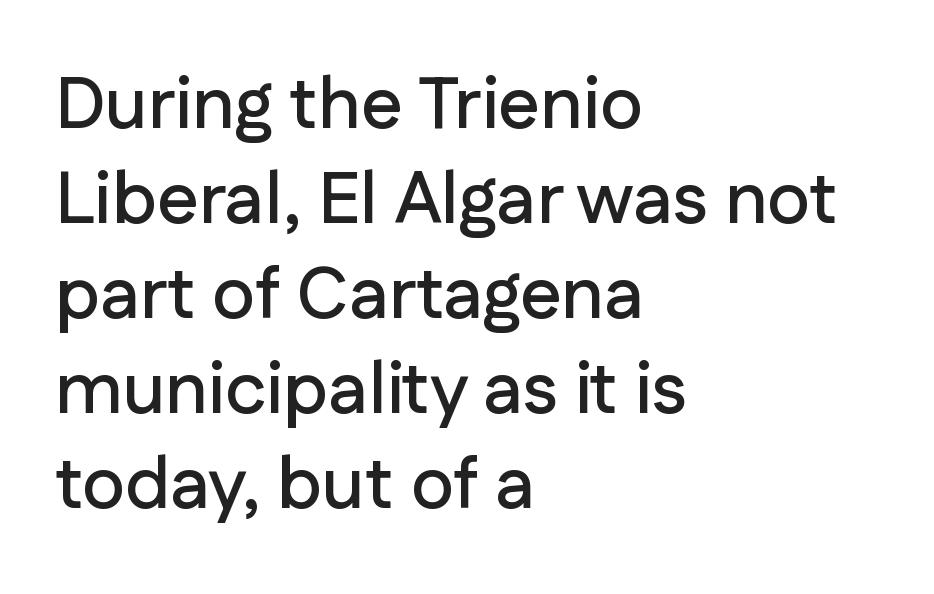
Q: Is the text italic (slanted)? A: No, it is upright.
Q: Is the typeface a serif or a sans-serif typeface? A: Sans-serif.
Q: Is the text underlined? A: No.
Q: How is the paragraph aligned? A: Left-aligned.
Q: Is the spacing between letters normal or unusually wide? A: Normal.
Q: Is the spacing between lines tight, normal or loose? A: Normal.
Q: Width (condensed, normal, or wide)? A: Normal.
Q: Stroke contrast? A: Low.
Q: x-height? A: Medium.
Q: Monospaced? A: No.
